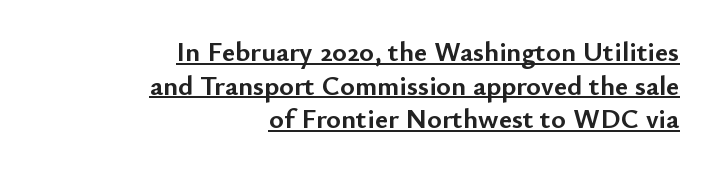
Q: Is the text bold? A: Yes.
Q: Is the text italic (slanted)? A: No, it is upright.
Q: Is the typeface a serif or a sans-serif typeface? A: Sans-serif.
Q: Is the text underlined? A: Yes.
Q: How is the paragraph aligned? A: Right-aligned.
Q: Is the spacing between letters normal or unusually wide? A: Normal.
Q: Width (condensed, normal, or wide)? A: Normal.
Q: Stroke contrast? A: Low.
Q: x-height? A: Small.
Q: Monospaced? A: No.
